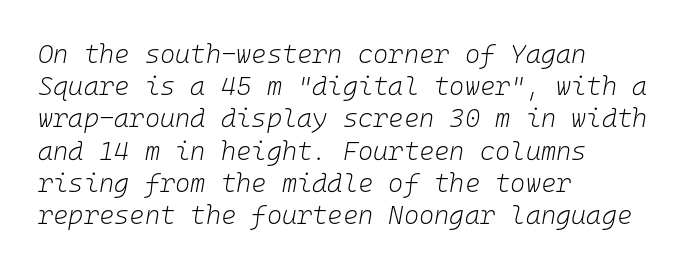
{"italic": "yes", "lean": "right", "slant_degrees": 10, "bold": "no", "underline": "no", "align": "left", "line_spacing_ratio": 1.24, "letter_spacing": "normal", "letter_spacing_em": 0.0, "glyph_px": 26}
